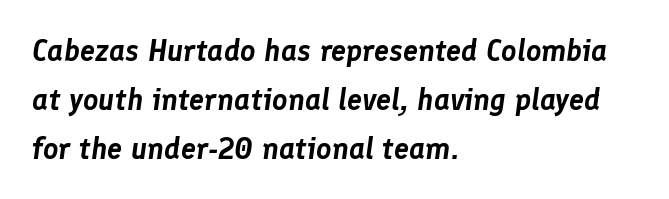
The image shows 30 px text type, italic (leaning right); set left-aligned, normal line spacing (1.63x), normal letter spacing, not underlined; low stroke contrast and a medium x-height.
